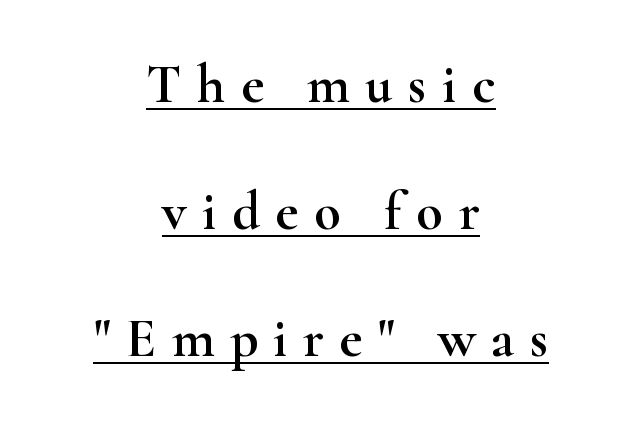
Where is the straight margin? There isn't one; the lines are centered. The string is rendered with underlining switched on. Each new line begins a long way beneath the previous one. Posture: straight, roman, zero tilt. Here the designer chose a conventional face with non-uniform glyph widths.
